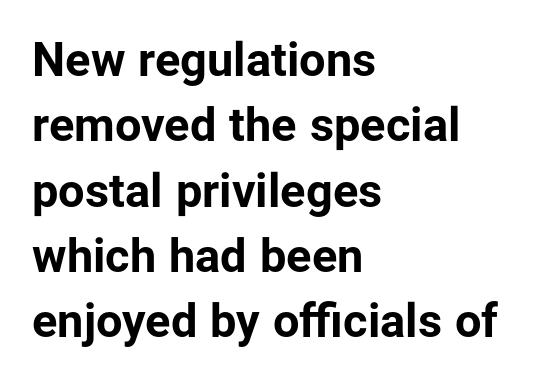
{"serif": "no", "italic": "no", "bold": "yes", "weight": "bold", "width": "normal", "stroke_contrast": "low", "x_height": "medium", "monospaced": "no", "underline": "no", "align": "left", "line_spacing": "normal", "line_spacing_ratio": 1.39, "letter_spacing": "normal", "letter_spacing_em": 0.0, "glyph_px": 47}
